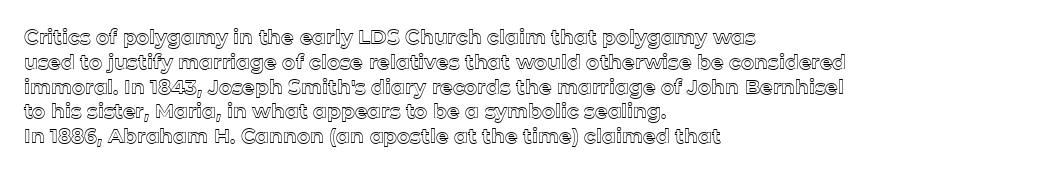
A roman cut, with each character standing at attention. The letters sit at their default tracking, neither squeezed nor spread. Compared with a centered layout, this one pins lines to the left instead. Clear beneath every line of the passage.
